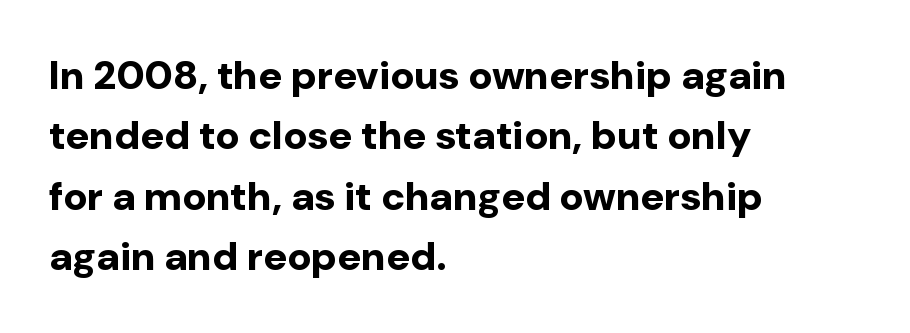
{"serif": "no", "italic": "no", "bold": "yes", "weight": "bold", "width": "normal", "stroke_contrast": "low", "x_height": "medium", "monospaced": "no", "underline": "no", "align": "left", "line_spacing": "normal", "line_spacing_ratio": 1.51, "letter_spacing": "normal", "letter_spacing_em": 0.0, "glyph_px": 40}
